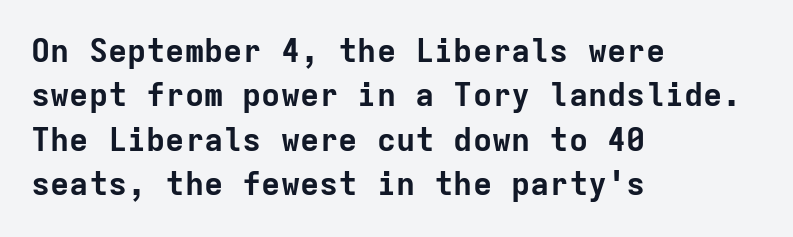
Q: Is the text bold? A: Yes.
Q: Is the text italic (slanted)? A: No, it is upright.
Q: Is the typeface a serif or a sans-serif typeface? A: Sans-serif.
Q: Is the text underlined? A: No.
Q: How is the paragraph aligned? A: Left-aligned.
Q: Is the spacing between letters normal or unusually wide? A: Normal.
Q: Is the spacing between lines tight, normal or loose? A: Normal.
Q: Width (condensed, normal, or wide)? A: Normal.
Q: Stroke contrast? A: Low.
Q: x-height? A: Medium.
Q: Monospaced? A: Yes.
